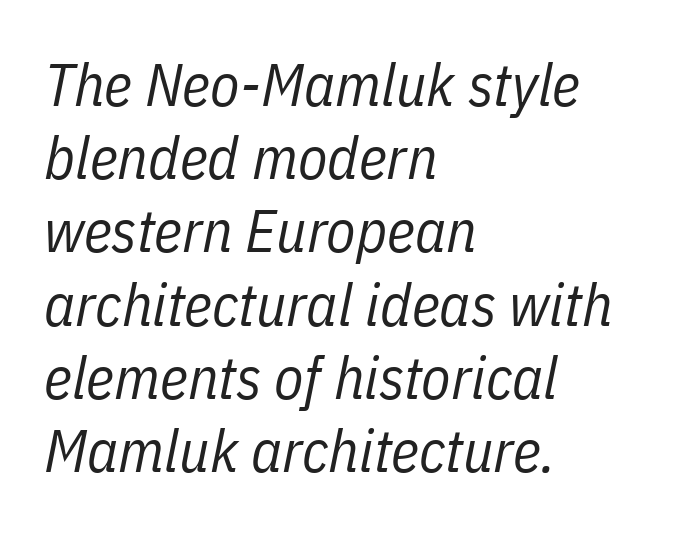
The image shows 60 px regular-weight, condensed type, italic (leaning right); set left-aligned, line spacing 1.22x, normal letter spacing, not underlined; low stroke contrast and a medium x-height.
